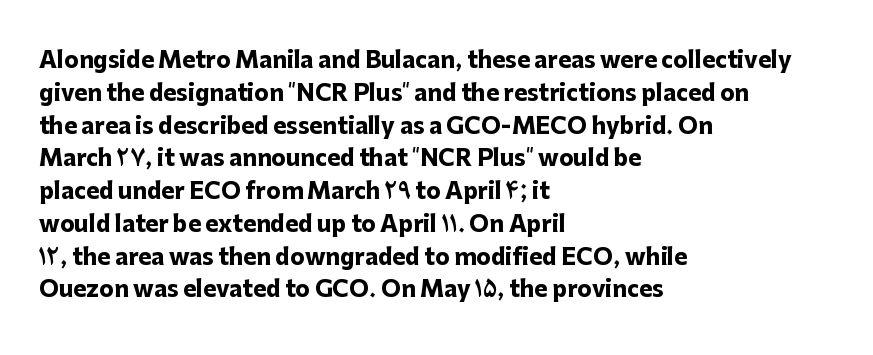
Q: Is the text bold? A: Yes.
Q: Is the text italic (slanted)? A: No, it is upright.
Q: Is the text underlined? A: No.
Q: How is the paragraph aligned? A: Left-aligned.
Q: Is the spacing between letters normal or unusually wide? A: Normal.
Q: Is the spacing between lines tight, normal or loose? A: Normal.
